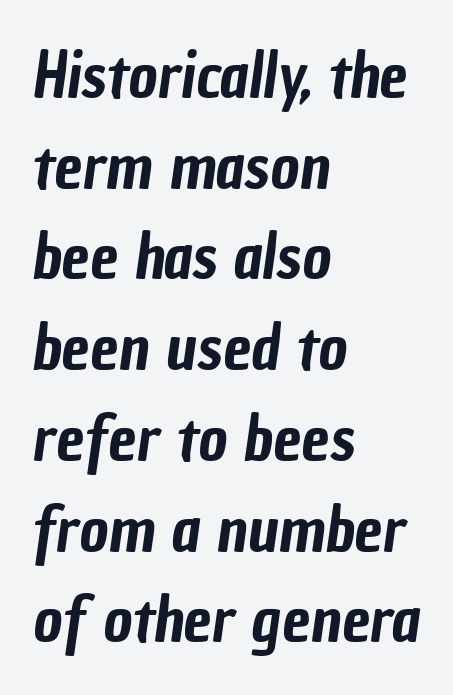
{"serif": "no", "width": "condensed", "stroke_contrast": "low", "x_height": "medium", "monospaced": "no", "underline": "no", "align": "left", "line_spacing": "normal", "line_spacing_ratio": 1.44, "letter_spacing": "normal", "letter_spacing_em": 0.0, "glyph_px": 63}
